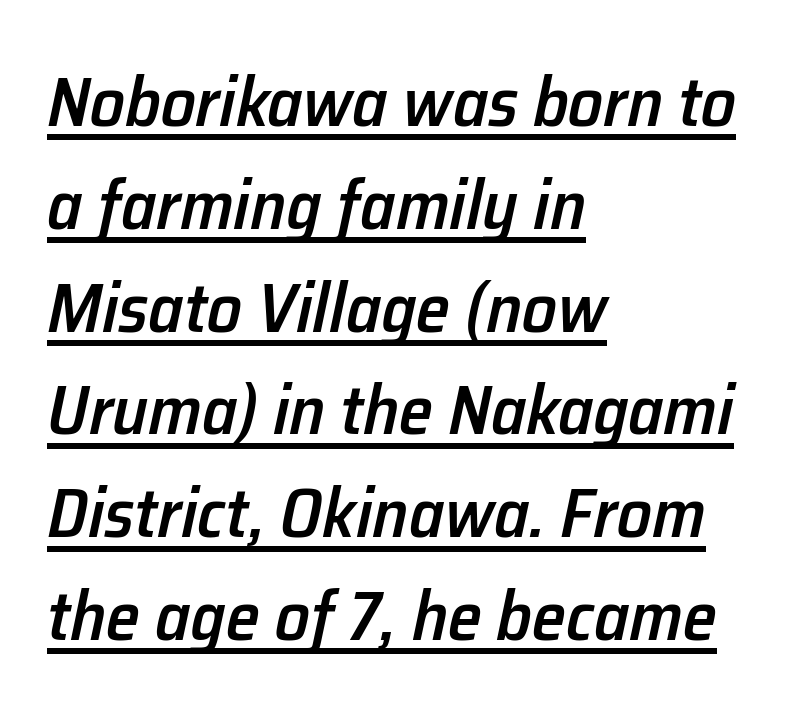
{"italic": "yes", "lean": "right", "slant_degrees": 12, "bold": "semi", "weight": "semibold", "width": "normal", "stroke_contrast": "low", "x_height": "medium", "monospaced": "no", "underline": "yes", "align": "left", "line_spacing": "normal", "line_spacing_ratio": 1.49, "letter_spacing": "normal", "letter_spacing_em": 0.0, "glyph_px": 69}
